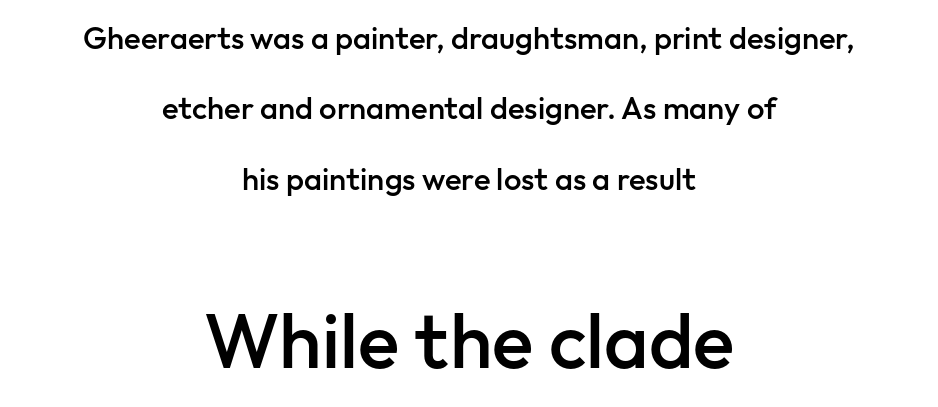
Q: Is the text bold? A: Semi-bold.
Q: Is the text italic (slanted)? A: No, it is upright.
Q: Is the typeface a serif or a sans-serif typeface? A: Sans-serif.
Q: Is the text underlined? A: No.
Q: How is the paragraph aligned? A: Centered.
Q: Is the spacing between letters normal or unusually wide? A: Normal.
Q: Is the spacing between lines tight, normal or loose? A: Loose.
Q: Which block of text is set in a larger size, the first (top) or the second (bottom)? A: The second (bottom) one.
Q: Width (condensed, normal, or wide)? A: Normal.
Q: Stroke contrast? A: Low.
Q: x-height? A: Medium.
Q: Monospaced? A: No.
